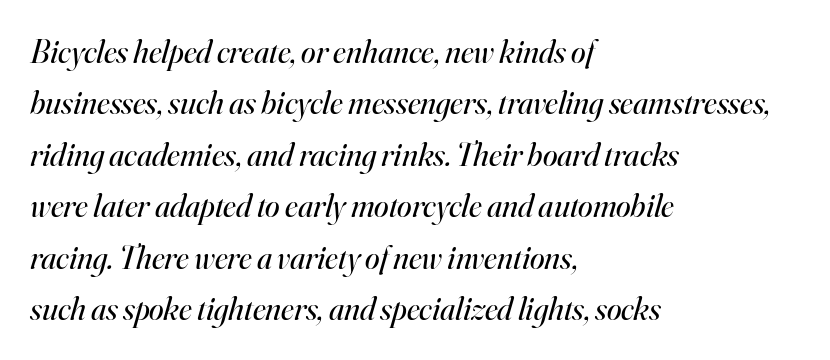
The image shows 33 px regular-weight serif type, italic (leaning right); set left-aligned, normal line spacing (1.56x), normal letter spacing, not underlined; high stroke contrast and a small x-height.
